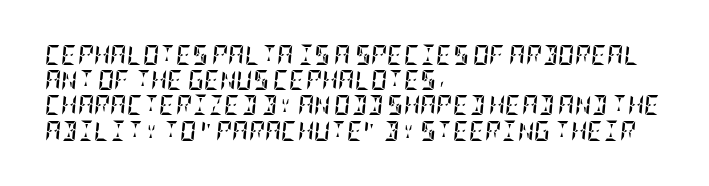
Standard letterfit; no display-style spreading of the glyphs. The setting favours the left margin, as ordinary paragraphs usually do. The line-height multiplier appears to be the usual default. Stroke thickness is high; the sample reads as a true bold.
